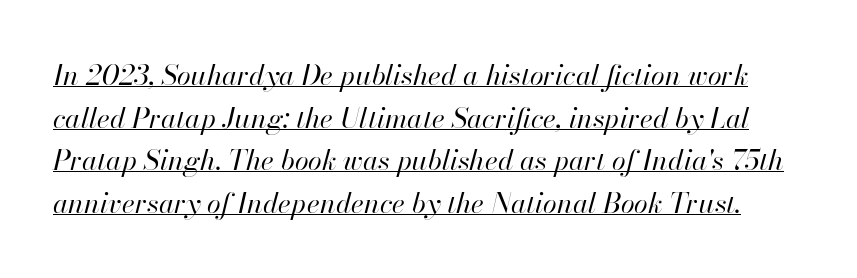
{"italic": "yes", "lean": "right", "slant_degrees": 13, "bold": "no", "weight": "regular", "width": "normal", "stroke_contrast": "high", "x_height": "small", "monospaced": "no", "underline": "yes", "line_spacing": "normal", "line_spacing_ratio": 1.52, "letter_spacing": "normal", "letter_spacing_em": 0.0, "glyph_px": 28}
